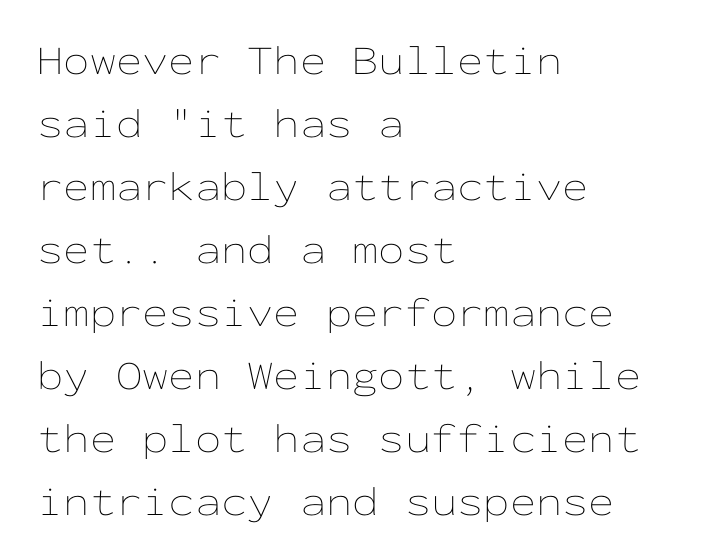
{"italic": "no", "bold": "no", "weight": "thin", "width": "wide", "stroke_contrast": "low", "x_height": "medium", "monospaced": "yes", "underline": "no", "align": "left", "line_spacing": "normal", "line_spacing_ratio": 1.5, "letter_spacing": "normal", "letter_spacing_em": 0.0, "glyph_px": 42}
